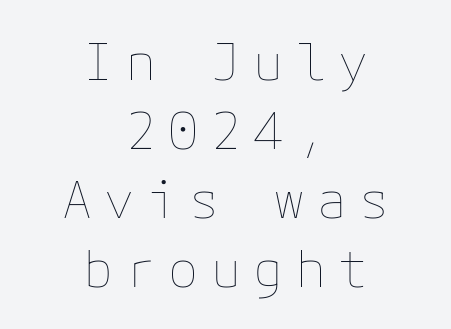
It's the straight-up-and-down kind of type. Decoration check: the copy has no underline. Caption: face not bold, strokes unweighted. Reading down the block, each line starts at a different indent, mirrored at its end.
